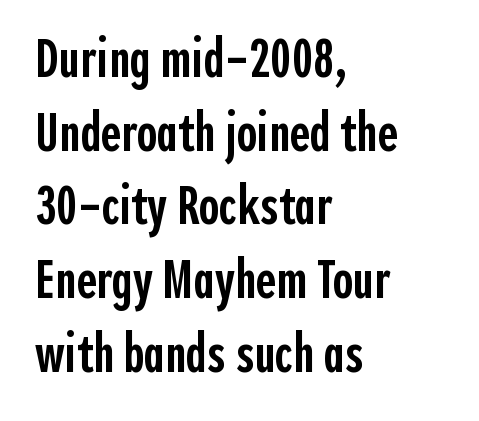
{"serif": "no", "italic": "no", "bold": "semi", "weight": "semibold", "width": "condensed", "x_height": "medium", "monospaced": "no", "underline": "no", "align": "left", "line_spacing": "normal", "line_spacing_ratio": 1.34, "letter_spacing": "normal", "letter_spacing_em": 0.0, "glyph_px": 55}
